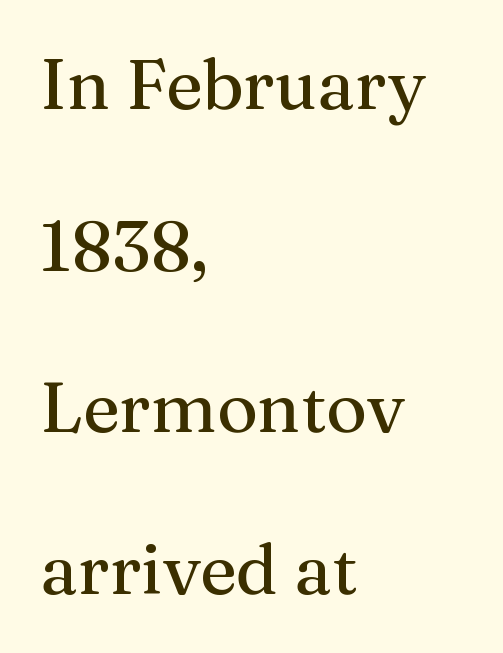
Just letters on the line, the space beneath them empty. Where is the straight margin? On the left. Notice the wide empty band between every row — that's loose leading. Each word holds together tightly as a unit, with standard inter-letter gaps. Observe the serifs anchoring each vertical stroke in this sample. You could not count columns in this text — the font is proportionally spaced.
